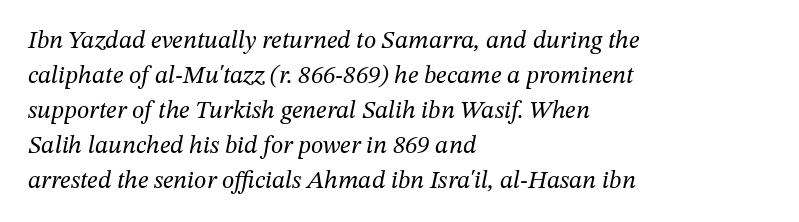
The letters sit at their default tracking, neither squeezed nor spread. The passage is arranged the way most books set body copy — flush left. Stems and bowls with no extra thickness — not bold. Vertical spacing — default.
